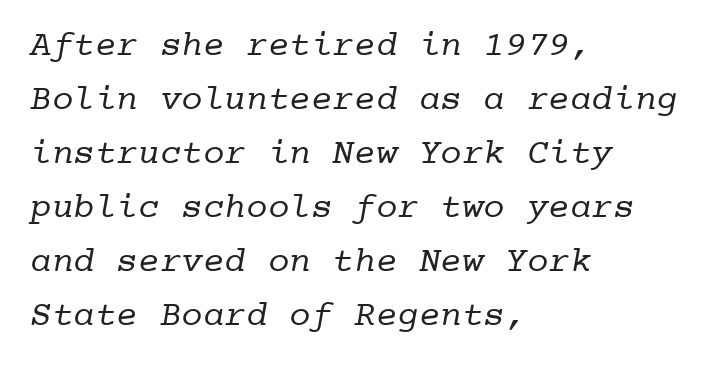
Q: Is the text bold? A: No.
Q: Is the typeface a serif or a sans-serif typeface? A: Serif.
Q: Is the text underlined? A: No.
Q: How is the paragraph aligned? A: Left-aligned.
Q: Is the spacing between letters normal or unusually wide? A: Normal.
Q: Is the spacing between lines tight, normal or loose? A: Normal.
Q: Width (condensed, normal, or wide)? A: Normal.
Q: Stroke contrast? A: Low.
Q: x-height? A: Medium.
Q: Monospaced? A: Yes.
